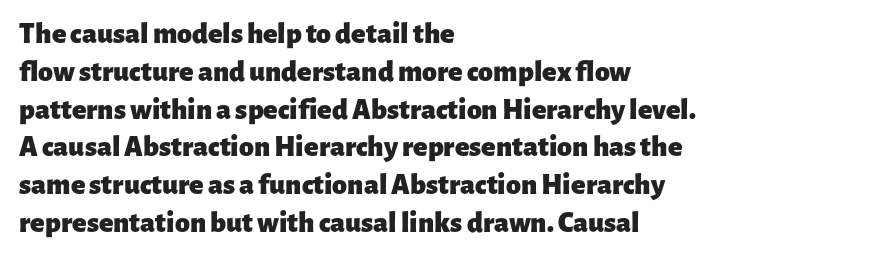
The image shows 30 px heavy sans-serif type, upright; set left-aligned, normal line spacing (1.26x), normal letter spacing, not underlined; low stroke contrast and a medium x-height.
